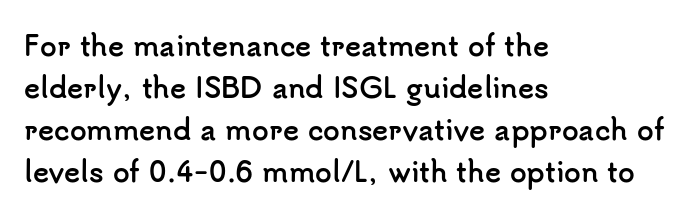
The image shows 27 px bold type, upright; set left-aligned, normal line spacing (1.55x), normal letter spacing, not underlined.
